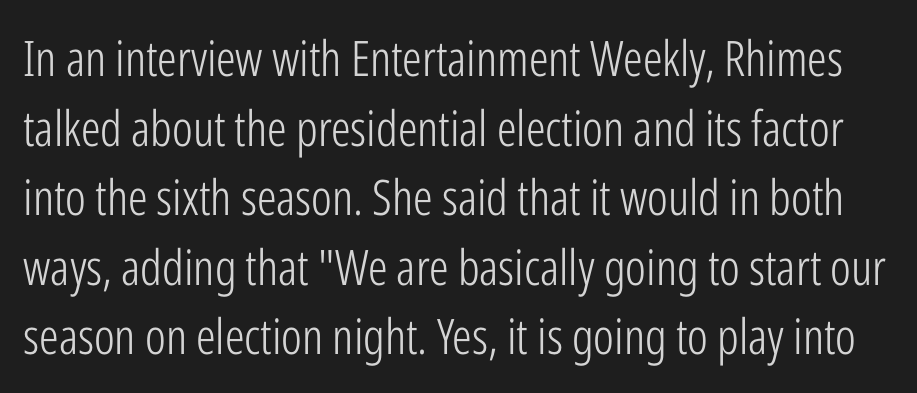
The image shows 49 px light, condensed sans-serif type, upright; set normal line spacing (1.42x), normal letter spacing, not underlined; low stroke contrast and a medium x-height.
